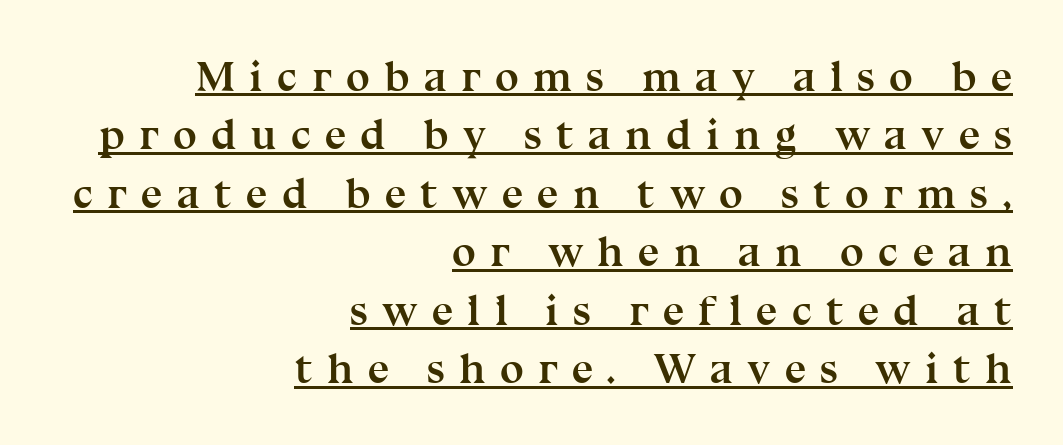
{"serif": "yes", "italic": "no", "bold": "yes", "weight": "semibold", "width": "normal", "stroke_contrast": "medium", "x_height": "medium", "monospaced": "no", "underline": "yes", "align": "right", "line_spacing": "normal", "line_spacing_ratio": 1.36, "letter_spacing": "wide", "letter_spacing_em": 0.33, "glyph_px": 43}
